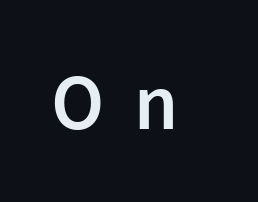
{"serif": "no", "italic": "no", "bold": "semi", "weight": "semibold", "width": "normal", "stroke_contrast": "low", "x_height": "medium", "monospaced": "no", "underline": "no", "letter_spacing": "wide", "letter_spacing_em": 0.38, "glyph_px": 79}
